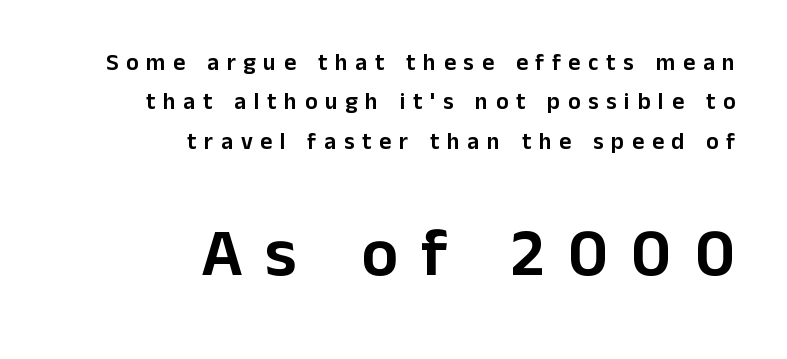
{"serif": "no", "italic": "no", "width": "normal", "stroke_contrast": "low", "x_height": "medium", "monospaced": "no", "underline": "no", "align": "right", "line_spacing_ratio": 1.71, "letter_spacing": "wide", "letter_spacing_em": 0.34, "larger_block": "second", "size_ratio": 2.96, "glyph_px": 68}
